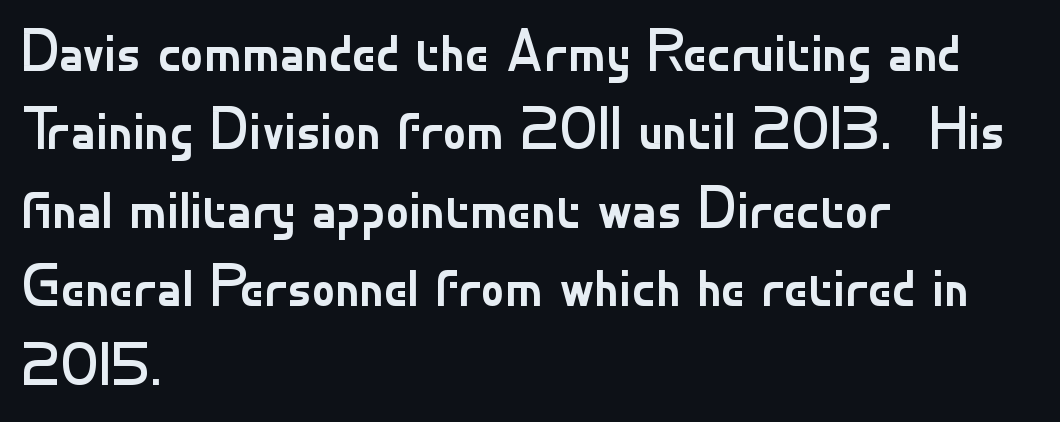
The image shows 59 px regular-weight sans-serif type, upright; set left-aligned, normal line spacing (1.33x), normal letter spacing, not underlined; low stroke contrast and a small x-height.
